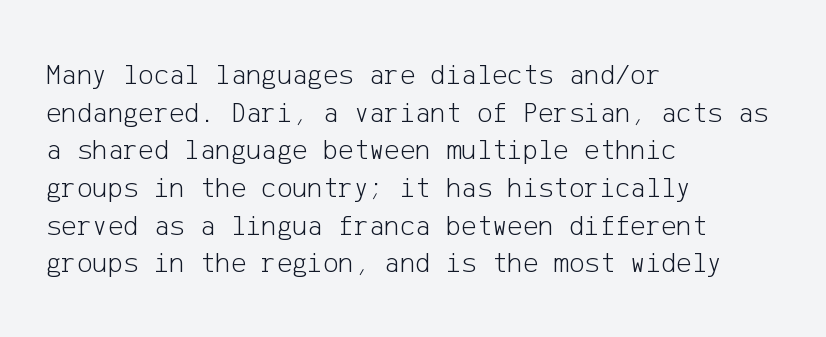
The image shows 29 px light sans-serif type, upright; set left-aligned, normal line spacing (1.3x), normal letter spacing, not underlined; low stroke contrast and a medium x-height.
